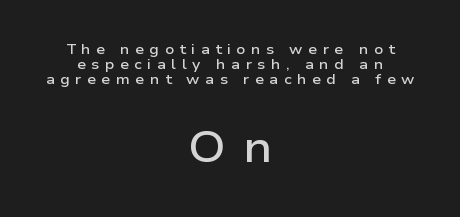
The image shows 43 px semibold, wide sans-serif type, upright; set centered, tight line spacing (1.06x), unusually wide letter spacing (+0.4 em), not underlined; the second (bottom) block is 3.07x larger; low stroke contrast and a medium x-height.
